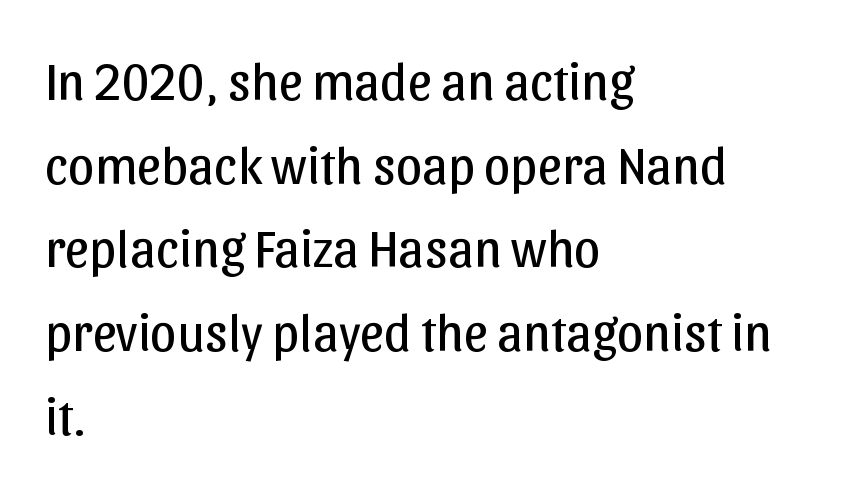
The image shows 53 px regular-weight sans-serif type, upright; set left-aligned, normal line spacing (1.58x), normal letter spacing, not underlined; low stroke contrast and a medium x-height.
